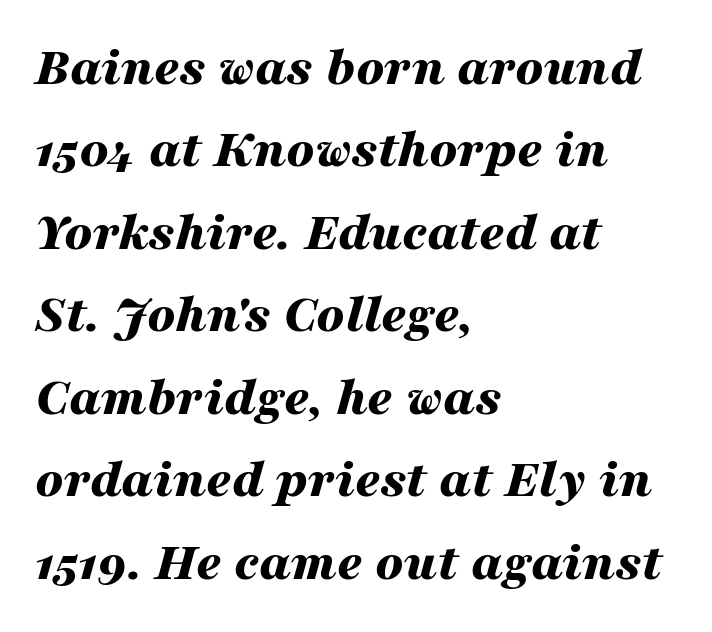
The image shows 55 px bold, wide type, italic (leaning right); set left-aligned, normal line spacing (1.5x), normal letter spacing, not underlined; medium stroke contrast and a medium x-height.
